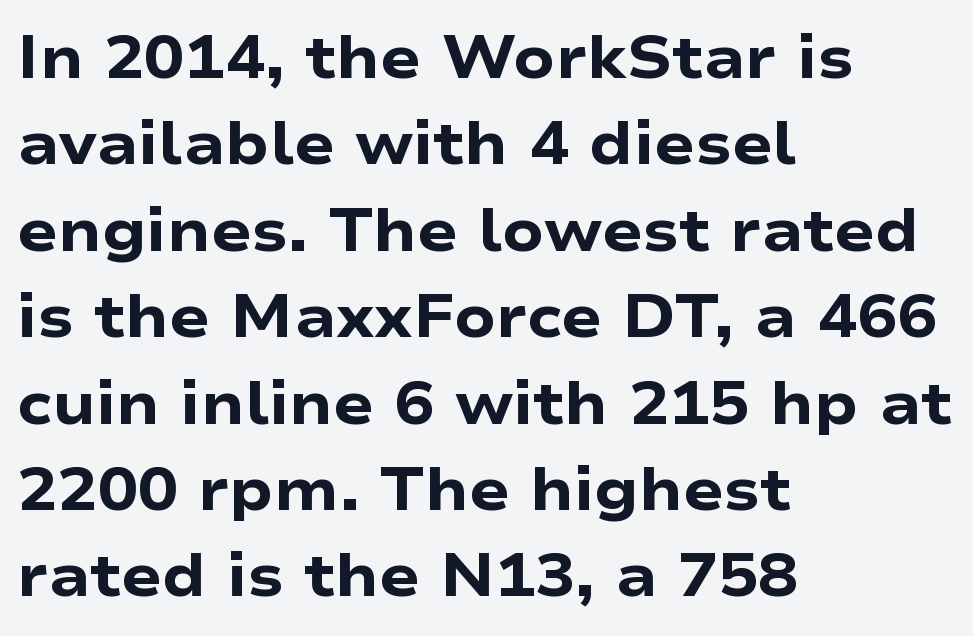
Is the letter spacing exaggerated? No — it looks like the ordinary default. All the whitespace from short lines collects on the right. What's the leading like? Ordinary, nothing unusual. The space beneath each line is pristine and unruled.
